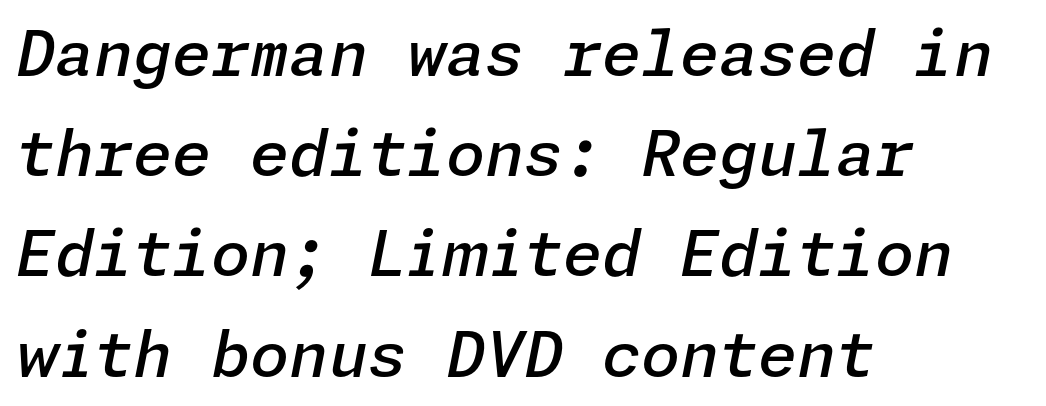
Posture: slanted. A student would call this left alignment; a typographer would say flush left, rag right. Between one letter and the next there's only the usual sliver of space. The leading is moderate, giving the passage an even texture.
